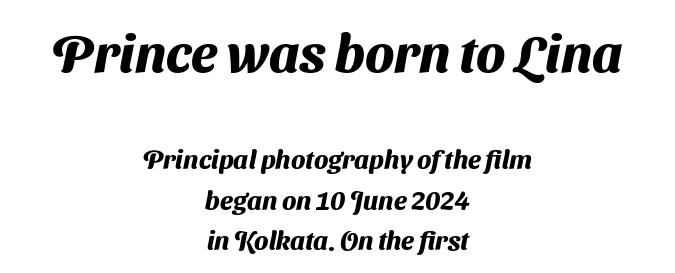
The image shows 53 px heavy sans-serif type; set centered, normal line spacing (1.56x), normal letter spacing, not underlined; the first (top) block is 2.04x larger; medium stroke contrast and a medium x-height.
